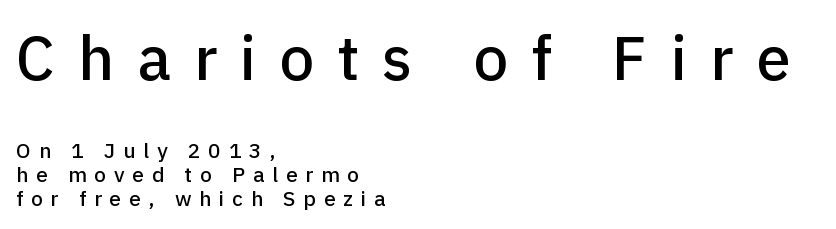
{"serif": "no", "italic": "no", "width": "normal", "stroke_contrast": "low", "x_height": "medium", "monospaced": "no", "underline": "no", "align": "left", "line_spacing": "tight", "line_spacing_ratio": 1.14, "letter_spacing": "wide", "letter_spacing_em": 0.37, "larger_block": "first", "size_ratio": 2.95, "glyph_px": 62}
